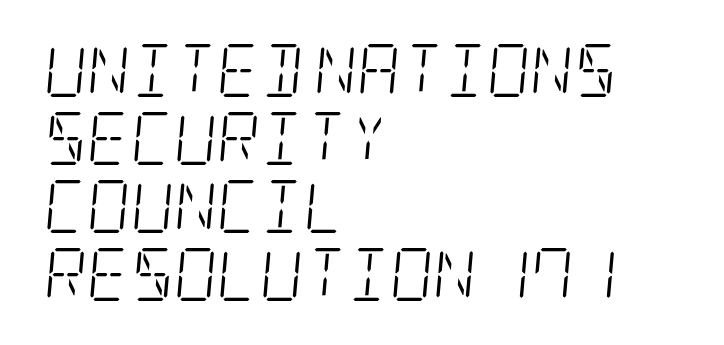
{"serif": "yes", "italic": "yes", "lean": "right", "slant_degrees": 5, "bold": "no", "weight": "light", "width": "condensed", "stroke_contrast": "low", "x_height": "large", "underline": "no", "align": "left", "line_spacing": "normal", "line_spacing_ratio": 1.28, "letter_spacing": "normal", "letter_spacing_em": 0.0, "glyph_px": 53}
